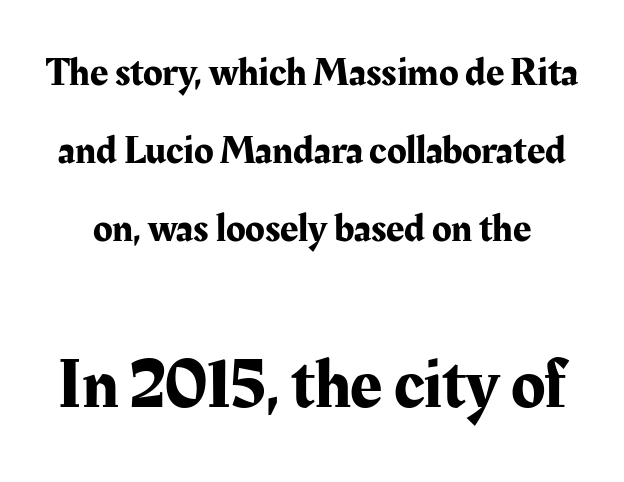
Q: Is the text italic (slanted)? A: No, it is upright.
Q: Is the typeface a serif or a sans-serif typeface? A: Serif.
Q: Is the text underlined? A: No.
Q: Is the spacing between letters normal or unusually wide? A: Normal.
Q: Is the spacing between lines tight, normal or loose? A: Loose.
Q: Which block of text is set in a larger size, the first (top) or the second (bottom)? A: The second (bottom) one.
Q: Width (condensed, normal, or wide)? A: Normal.
Q: Stroke contrast? A: Medium.
Q: x-height? A: Medium.
Q: Monospaced? A: No.
